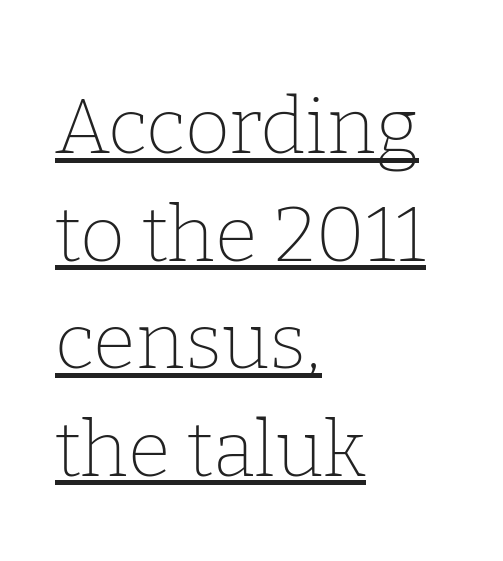
{"serif": "yes", "italic": "no", "bold": "no", "weight": "thin", "width": "normal", "stroke_contrast": "low", "x_height": "medium", "monospaced": "no", "underline": "yes", "align": "left", "line_spacing": "normal", "line_spacing_ratio": 1.38, "letter_spacing": "normal", "letter_spacing_em": 0.0, "glyph_px": 78}
